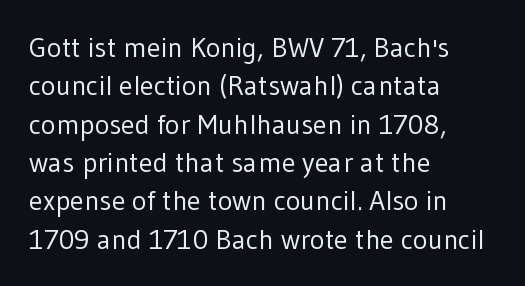
The paragraph shown leans on its left margin. The specimen omits any rule beneath the text block's lines. The passage shown stacks its lines at a standard gap. Are there feet on the stems? There aren't — it's a sans. Standard letterfit; no display-style spreading of the glyphs. The letters look calm and open, with moderate or lighter stems.
